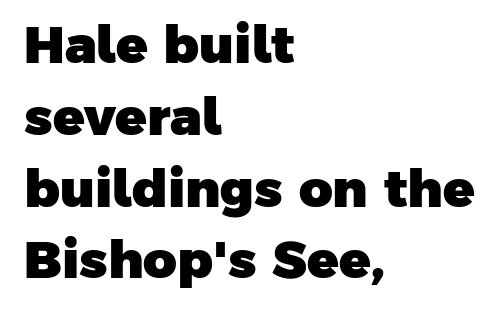
The image shows 52 px heavy sans-serif type; set left-aligned, normal line spacing (1.38x), normal letter spacing, not underlined; low stroke contrast and a medium x-height.
